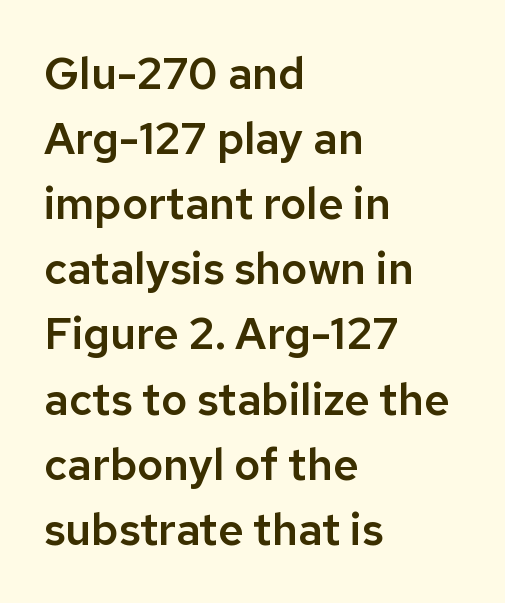
Check where the strokes stop: nothing finishes them off — pure sans. Is there much room between lines? A standard amount, neither cramped nor airy. Rendered with straight, roman letterforms. Leftover space on each line is placed entirely after the last word. The glyphs are unaccompanied by any horizontal stroke below them. These lines keep a tight, regular rhythm from letter to letter.
